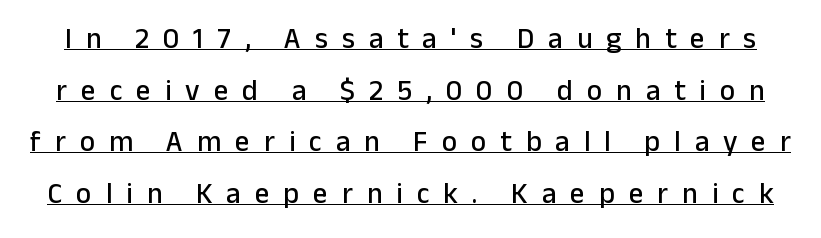
Ordinary non-slanted type is in use. The string is rendered with underlining switched on. The passage shown is typed in a proportional face where columns would drift. Grotesque or geometric, the face here clearly has no serifs. Look at the tracking — it's clearly loosened, letters drifting apart.
